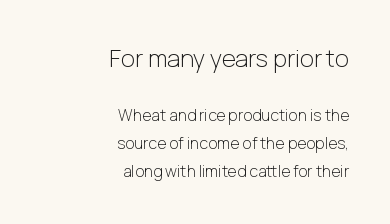
Q: Is the text bold? A: No.
Q: Is the text italic (slanted)? A: No, it is upright.
Q: Is the text underlined? A: No.
Q: How is the paragraph aligned? A: Right-aligned.
Q: Is the spacing between letters normal or unusually wide? A: Normal.
Q: Which block of text is set in a larger size, the first (top) or the second (bottom)? A: The first (top) one.
